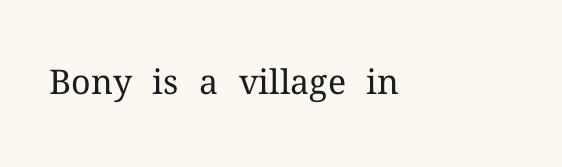
{"serif": "yes", "italic": "no", "bold": "no", "weight": "regular", "width": "normal", "stroke_contrast": "medium", "x_height": "medium", "monospaced": "no", "underline": "no", "letter_spacing": "normal", "letter_spacing_em": 0.0, "glyph_px": 34}
